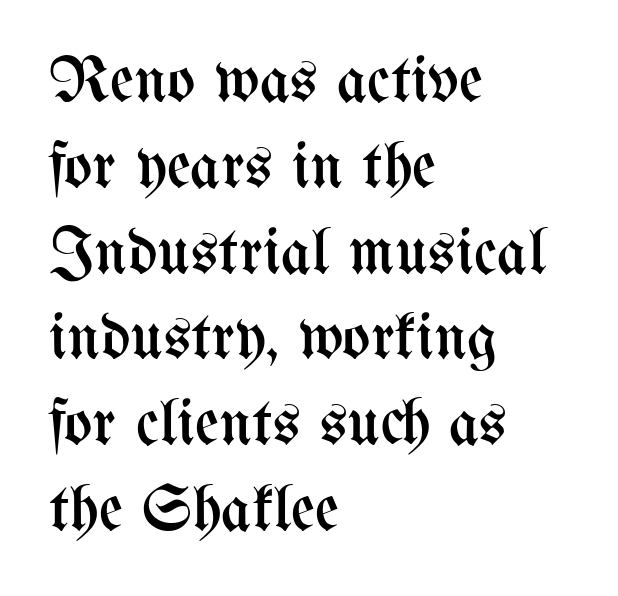
The image shows 66 px regular-weight, condensed type, upright; set left-aligned, normal line spacing (1.3x), normal letter spacing, not underlined; medium stroke contrast and a medium x-height.
